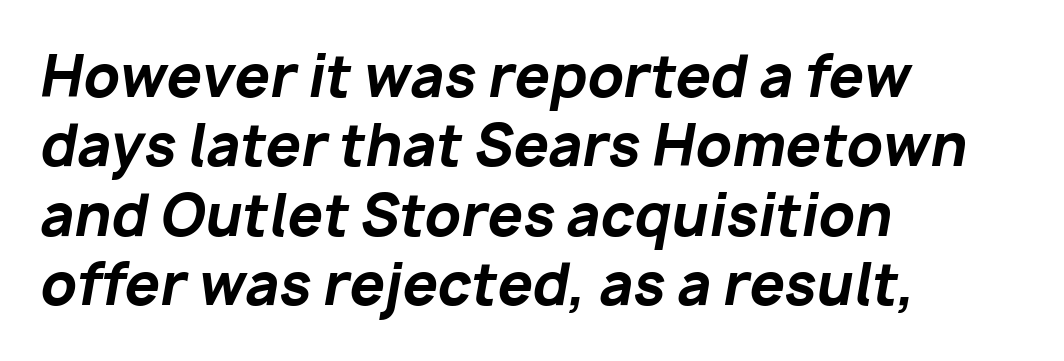
The face used here has the dense, thick strokes of a bold. Each letter keeps its own natural width here, so spacing adapts to shape. Words appear dense and cohesive because spacing is normal. Line starts are locked; line ends wander. The passage shown is not underscored anywhere.
